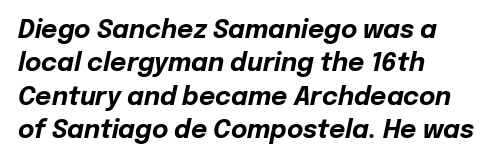
The image shows 25 px bold type, italic (leaning right); set left-aligned, normal line spacing (1.34x), normal letter spacing, not underlined.
